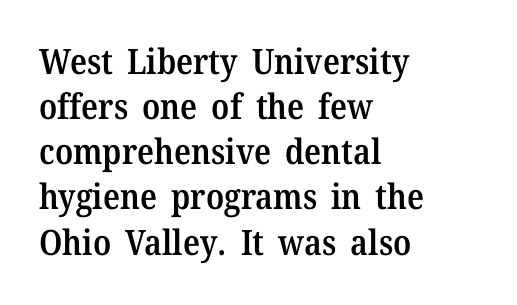
{"serif": "yes", "italic": "no", "bold": "semi", "weight": "semibold", "width": "normal", "stroke_contrast": "medium", "x_height": "medium", "monospaced": "no", "underline": "no", "align": "left", "line_spacing": "normal", "line_spacing_ratio": 1.29, "letter_spacing": "normal", "letter_spacing_em": 0.0, "glyph_px": 35}
